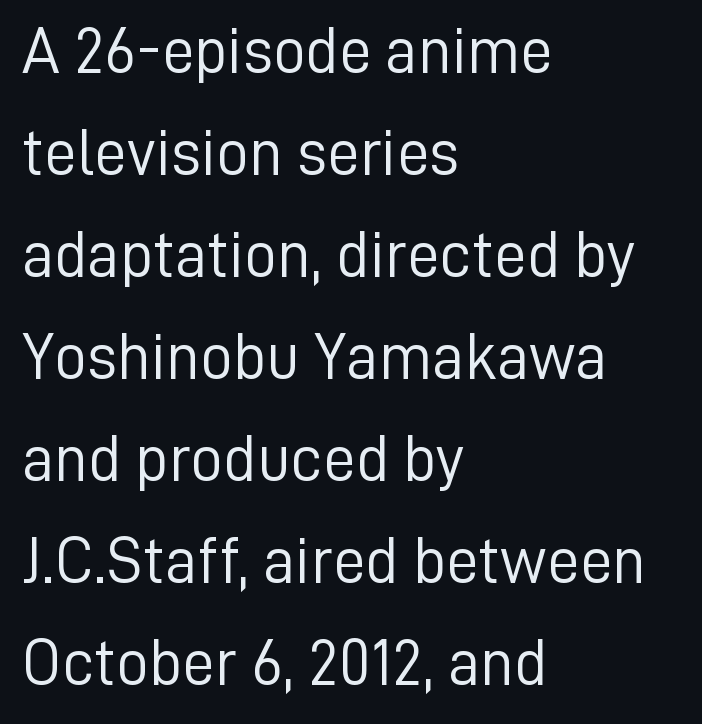
Q: Is the text bold? A: No.
Q: Is the text italic (slanted)? A: No, it is upright.
Q: Is the typeface a serif or a sans-serif typeface? A: Sans-serif.
Q: Is the text underlined? A: No.
Q: How is the paragraph aligned? A: Left-aligned.
Q: Is the spacing between letters normal or unusually wide? A: Normal.
Q: Is the spacing between lines tight, normal or loose? A: Normal.
Q: Width (condensed, normal, or wide)? A: Normal.
Q: Stroke contrast? A: Low.
Q: x-height? A: Medium.
Q: Monospaced? A: No.
